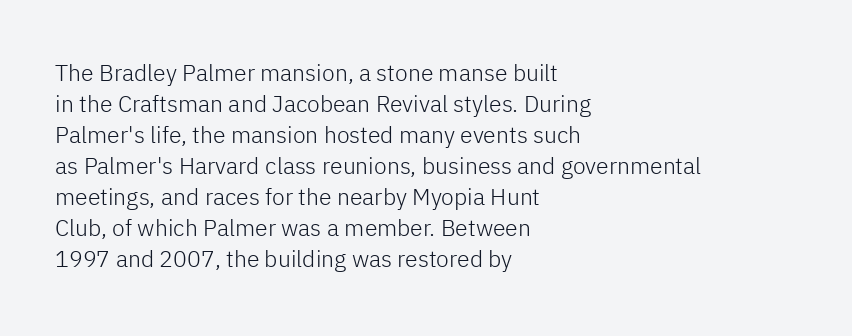
{"italic": "no", "bold": "no", "underline": "no", "align": "left", "line_spacing": "normal", "line_spacing_ratio": 1.35, "letter_spacing": "normal", "letter_spacing_em": 0.0, "glyph_px": 23}
